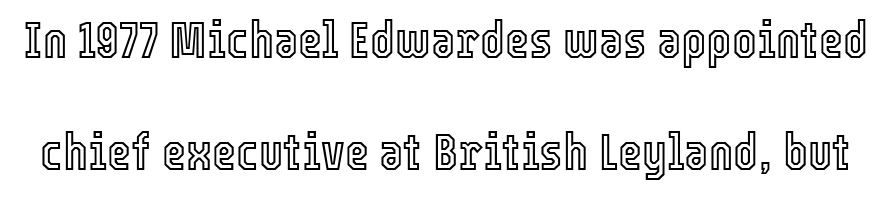
The image shows 52 px condensed type, upright; set loose line spacing (2.16x), normal letter spacing, not underlined; a medium x-height.
